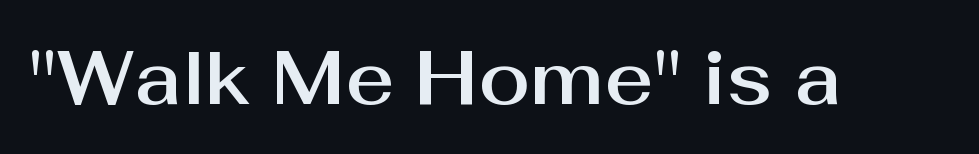
{"serif": "no", "italic": "no", "width": "normal", "stroke_contrast": "medium", "x_height": "medium", "monospaced": "no", "underline": "no", "letter_spacing": "normal", "letter_spacing_em": 0.0, "glyph_px": 75}
